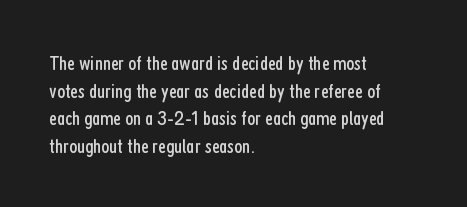
{"italic": "no", "bold": "no", "underline": "no", "align": "left", "line_spacing": "normal", "line_spacing_ratio": 1.31, "letter_spacing": "normal", "letter_spacing_em": 0.0, "glyph_px": 21}
